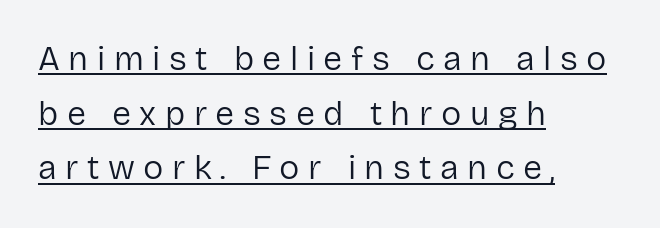
Q: Is the text bold? A: No.
Q: Is the text italic (slanted)? A: No, it is upright.
Q: Is the typeface a serif or a sans-serif typeface? A: Sans-serif.
Q: Is the text underlined? A: Yes.
Q: How is the paragraph aligned? A: Left-aligned.
Q: Is the spacing between letters normal or unusually wide? A: Unusually wide.
Q: Is the spacing between lines tight, normal or loose? A: Normal.
Q: Width (condensed, normal, or wide)? A: Normal.
Q: Stroke contrast? A: Low.
Q: x-height? A: Medium.
Q: Monospaced? A: No.
